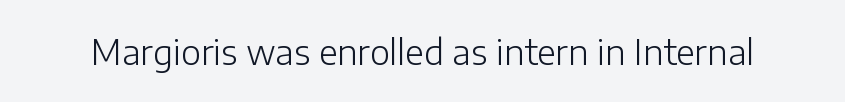
{"serif": "no", "italic": "no", "bold": "no", "weight": "light", "width": "normal", "stroke_contrast": "low", "x_height": "medium", "monospaced": "no", "underline": "no", "letter_spacing": "normal", "letter_spacing_em": 0.0, "glyph_px": 34}
